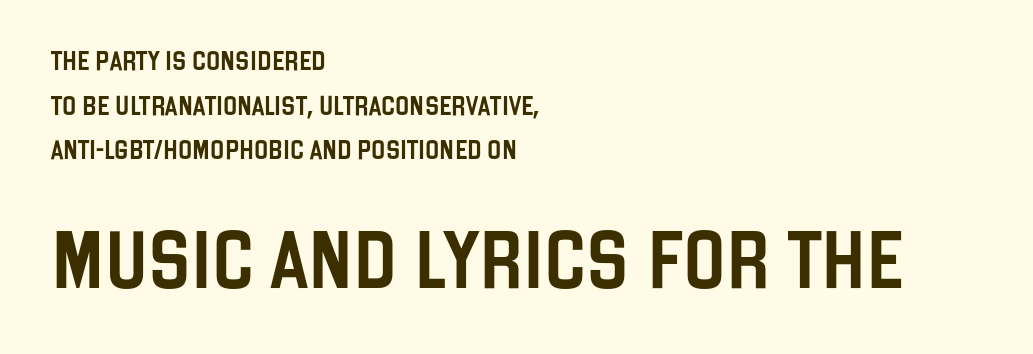
Q: Is the text italic (slanted)? A: No, it is upright.
Q: Is the typeface a serif or a sans-serif typeface? A: Sans-serif.
Q: Is the text underlined? A: No.
Q: How is the paragraph aligned? A: Left-aligned.
Q: Is the spacing between letters normal or unusually wide? A: Normal.
Q: Is the spacing between lines tight, normal or loose? A: Loose.
Q: Which block of text is set in a larger size, the first (top) or the second (bottom)? A: The second (bottom) one.
Q: Width (condensed, normal, or wide)? A: Condensed.
Q: Stroke contrast? A: Low.
Q: x-height? A: Large.
Q: Monospaced? A: No.
